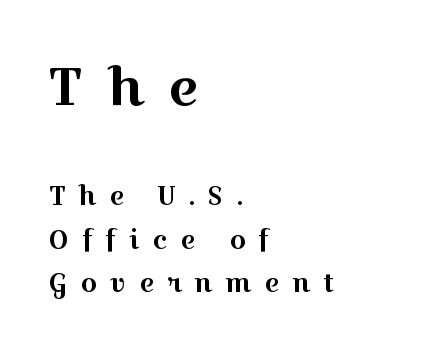
The image shows 52 px wide serif type, upright; set left-aligned, normal line spacing (1.67x), unusually wide letter spacing (+0.49 em), not underlined; the first (top) block is 2.0x larger; a medium x-height.
